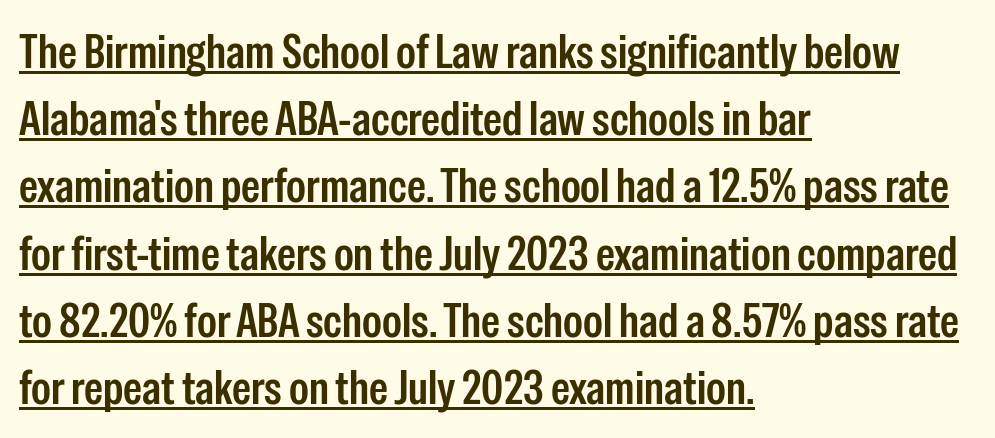
Designer's note — italics off, roman on. Caption: standard tracking, unaltered. Here the designer chose a conventional face with non-uniform glyph widths. Is there an underline? Yes — a line sits under the letters.
